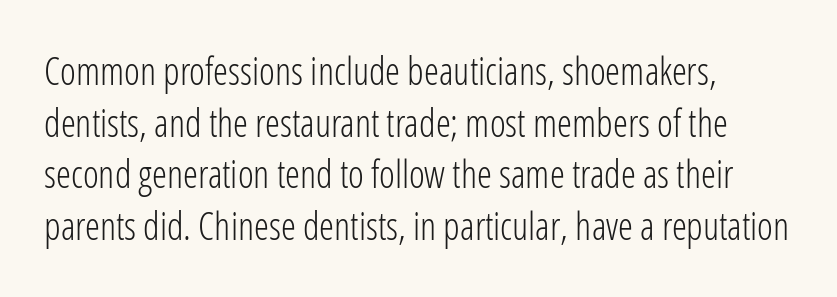
Underline: absent. Is this a sans? Yes — the strokes have no serifs. Casual observation: everything's shoved over to the left. The letters stand upright; this is a roman face.
